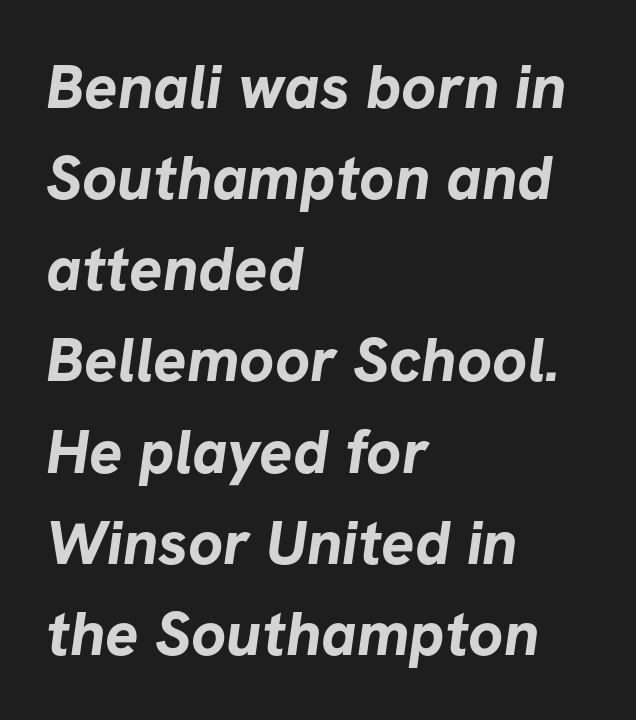
The image shows 62 px bold sans-serif type; set left-aligned, normal line spacing (1.47x), normal letter spacing, not underlined; low stroke contrast and a medium x-height.
